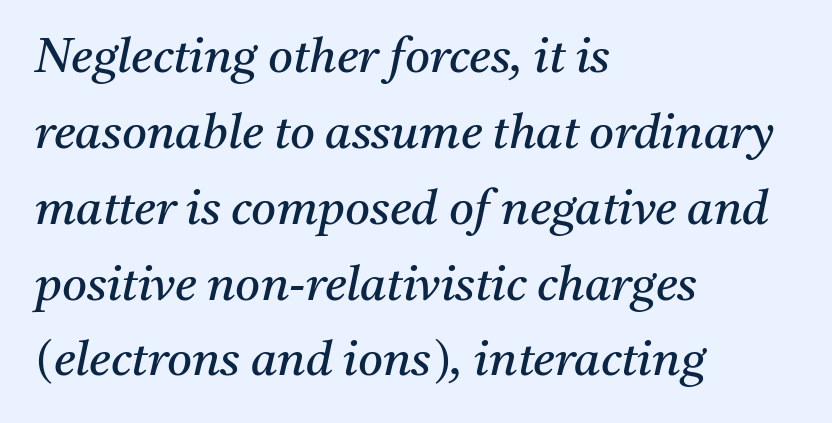
Q: Is the text bold? A: No.
Q: Is the text italic (slanted)? A: Yes, it leans right by about 11 degrees.
Q: Is the typeface a serif or a sans-serif typeface? A: Serif.
Q: Is the text underlined? A: No.
Q: How is the paragraph aligned? A: Left-aligned.
Q: Is the spacing between letters normal or unusually wide? A: Normal.
Q: Is the spacing between lines tight, normal or loose? A: Normal.
Q: Width (condensed, normal, or wide)? A: Normal.
Q: Stroke contrast? A: Medium.
Q: x-height? A: Medium.
Q: Monospaced? A: No.
